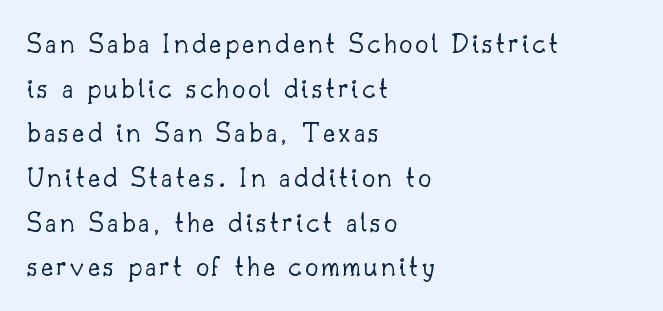
Q: Is the text bold? A: No.
Q: Is the text italic (slanted)? A: No, it is upright.
Q: Is the text underlined? A: No.
Q: How is the paragraph aligned? A: Left-aligned.
Q: Is the spacing between lines tight, normal or loose? A: Normal.
Q: Width (condensed, normal, or wide)? A: Normal.
Q: Stroke contrast? A: Low.
Q: x-height? A: Small.
Q: Monospaced? A: No.
